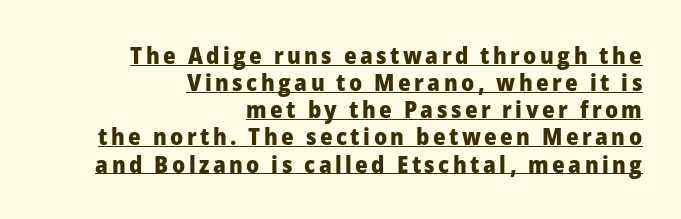
{"italic": "no", "bold": "yes", "underline": "yes", "align": "right", "line_spacing_ratio": 1.18, "glyph_px": 23}
